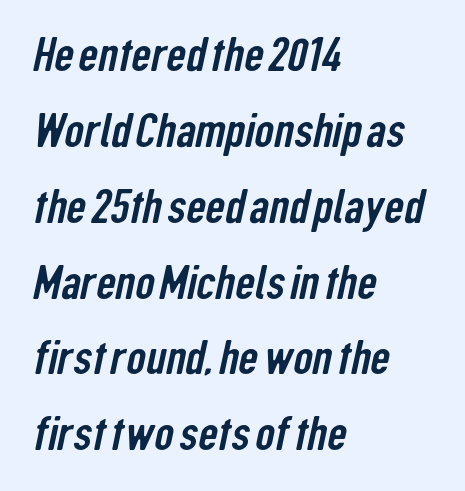
Q: Is the typeface a serif or a sans-serif typeface? A: Sans-serif.
Q: Is the text underlined? A: No.
Q: How is the paragraph aligned? A: Left-aligned.
Q: Is the spacing between letters normal or unusually wide? A: Normal.
Q: Is the spacing between lines tight, normal or loose? A: Normal.
Q: Width (condensed, normal, or wide)? A: Condensed.
Q: Stroke contrast? A: Low.
Q: x-height? A: Medium.
Q: Monospaced? A: No.
